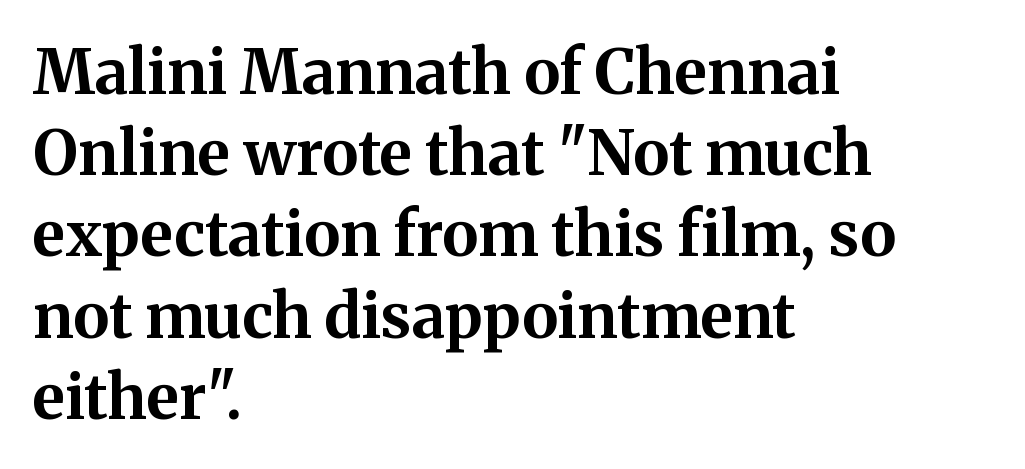
Q: Is the text bold? A: Yes.
Q: Is the text italic (slanted)? A: No, it is upright.
Q: Is the typeface a serif or a sans-serif typeface? A: Serif.
Q: Is the text underlined? A: No.
Q: How is the paragraph aligned? A: Left-aligned.
Q: Is the spacing between letters normal or unusually wide? A: Normal.
Q: Is the spacing between lines tight, normal or loose? A: Normal.
Q: Width (condensed, normal, or wide)? A: Normal.
Q: Stroke contrast? A: Medium.
Q: x-height? A: Medium.
Q: Monospaced? A: No.
